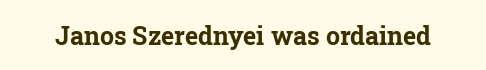
Q: Is the text bold? A: Yes.
Q: Is the text italic (slanted)? A: No, it is upright.
Q: Is the text underlined? A: No.
Q: Is the spacing between letters normal or unusually wide? A: Normal.
